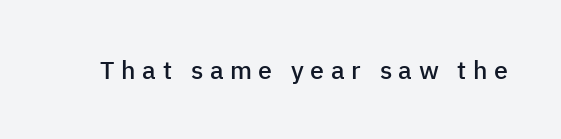
Q: Is the text bold? A: Semi-bold.
Q: Is the text italic (slanted)? A: No, it is upright.
Q: Is the text underlined? A: No.
Q: Is the spacing between letters normal or unusually wide? A: Unusually wide.
